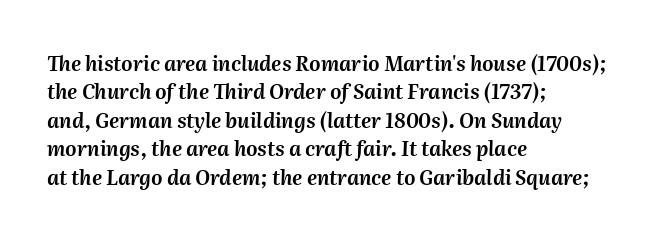
Q: Is the text italic (slanted)? A: Yes, it leans right by about 2 degrees.
Q: Is the text underlined? A: No.
Q: How is the paragraph aligned? A: Left-aligned.
Q: Is the spacing between letters normal or unusually wide? A: Normal.
Q: Is the spacing between lines tight, normal or loose? A: Normal.
